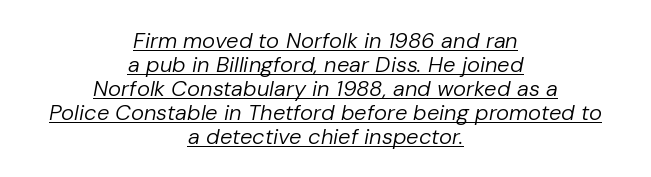
Q: Is the text bold? A: No.
Q: Is the text italic (slanted)? A: Yes, it leans right by about 10 degrees.
Q: Is the text underlined? A: Yes.
Q: How is the paragraph aligned? A: Centered.
Q: Is the spacing between letters normal or unusually wide? A: Normal.
Q: Is the spacing between lines tight, normal or loose? A: Tight.
